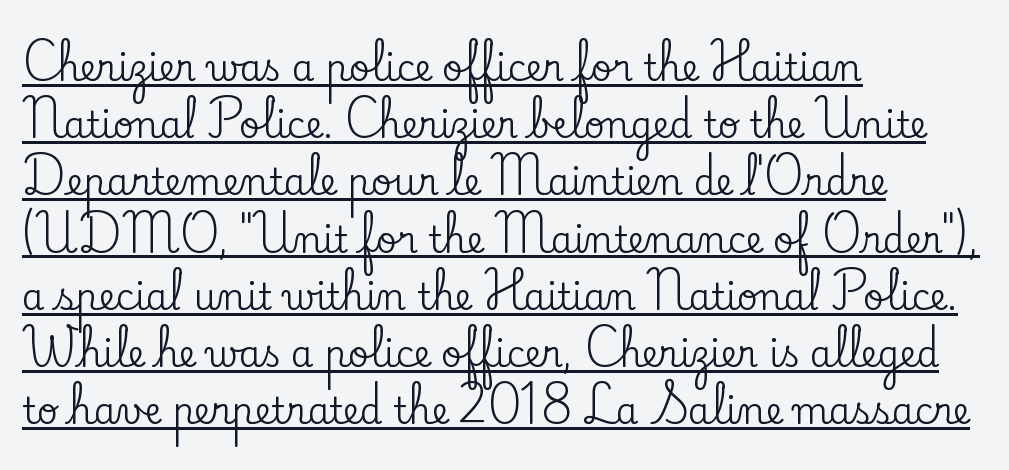
The image shows 36 px serif type, upright; set left-aligned, normal line spacing (1.59x), normal letter spacing, underlined; low stroke contrast and a small x-height.
